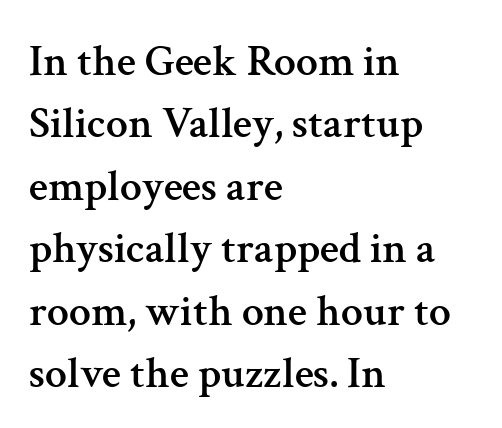
The image shows 44 px serif type, upright; set left-aligned, normal line spacing (1.42x), normal letter spacing, not underlined; medium stroke contrast and a medium x-height.
